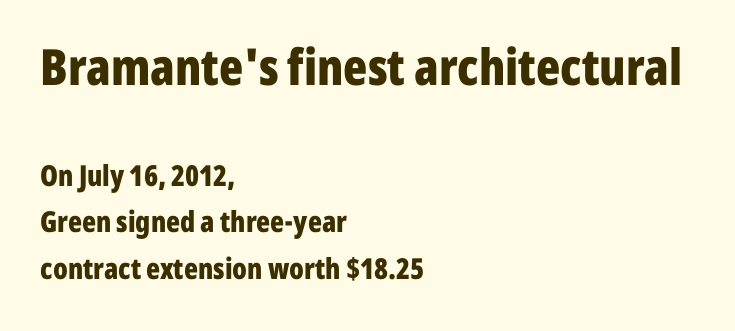
{"serif": "no", "italic": "no", "bold": "yes", "weight": "bold", "width": "condensed", "stroke_contrast": "low", "x_height": "medium", "monospaced": "no", "underline": "no", "align": "left", "line_spacing": "normal", "line_spacing_ratio": 1.6, "letter_spacing": "normal", "letter_spacing_em": 0.0, "larger_block": "first", "size_ratio": 1.72, "glyph_px": 50}
